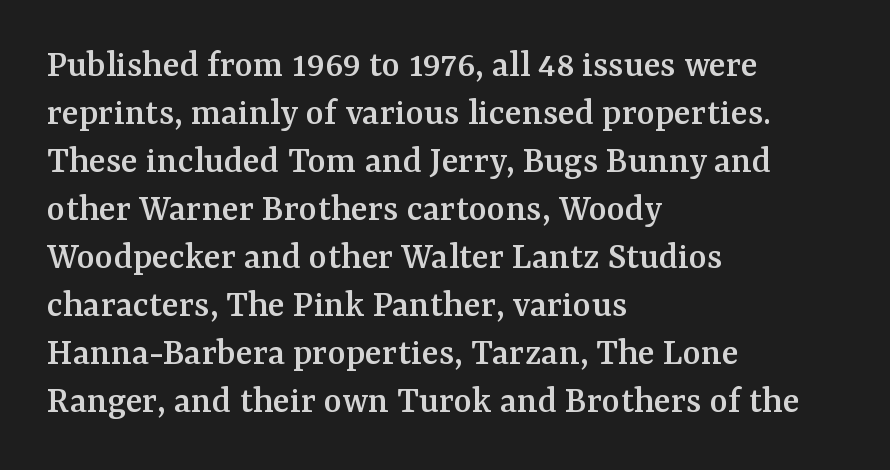
The image shows 39 px serif type, upright; set left-aligned, line spacing 1.23x, normal letter spacing, not underlined; medium stroke contrast and a medium x-height.
